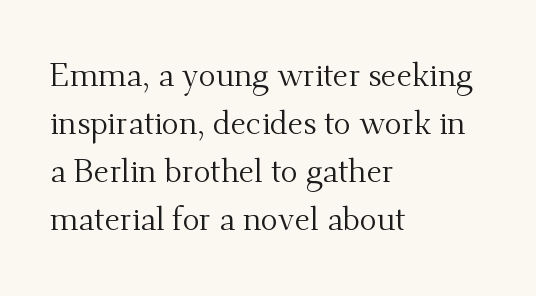
Q: Is the text bold? A: No.
Q: Is the text italic (slanted)? A: No, it is upright.
Q: Is the typeface a serif or a sans-serif typeface? A: Serif.
Q: Is the text underlined? A: No.
Q: How is the paragraph aligned? A: Left-aligned.
Q: Is the spacing between letters normal or unusually wide? A: Normal.
Q: Is the spacing between lines tight, normal or loose? A: Normal.
Q: Width (condensed, normal, or wide)? A: Normal.
Q: Stroke contrast? A: Medium.
Q: x-height? A: Small.
Q: Monospaced? A: No.
